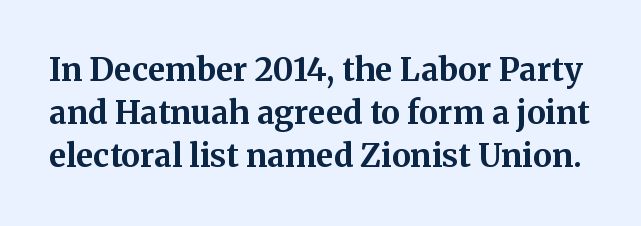
Standard letterfit; no display-style spreading of the glyphs. This sample keeps an unexceptional amount of space between lines. Each letter keeps its own natural width here, so spacing adapts to shape. To sum up the face: it has serifs.
